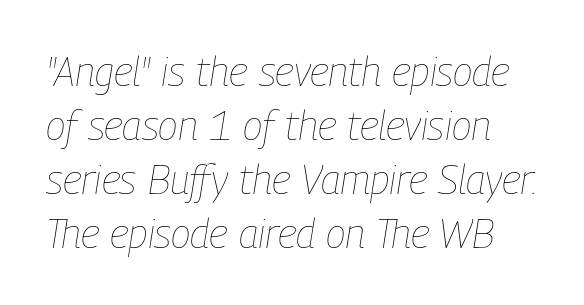
The image shows 41 px thin, condensed type, italic (leaning right); set normal line spacing (1.32x), normal letter spacing, not underlined; low stroke contrast and a medium x-height.
